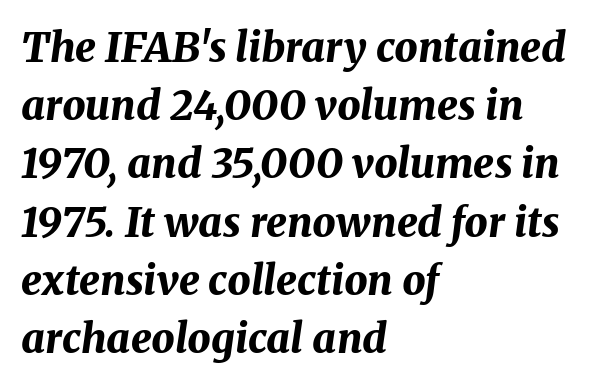
Q: Is the text bold? A: Yes.
Q: Is the text italic (slanted)? A: Yes, it leans right by about 8 degrees.
Q: Is the text underlined? A: No.
Q: How is the paragraph aligned? A: Left-aligned.
Q: Is the spacing between letters normal or unusually wide? A: Normal.
Q: Is the spacing between lines tight, normal or loose? A: Normal.
Q: Width (condensed, normal, or wide)? A: Normal.
Q: Stroke contrast? A: Medium.
Q: x-height? A: Medium.
Q: Monospaced? A: No.
